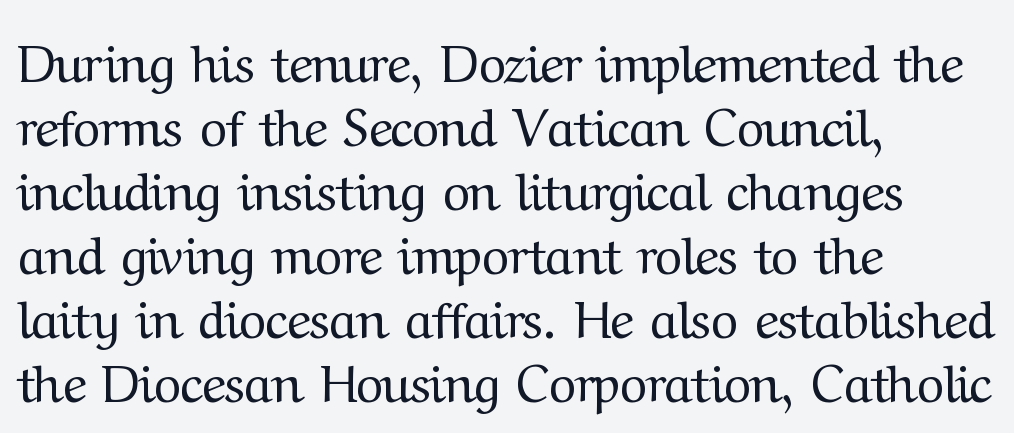
{"serif": "yes", "italic": "no", "bold": "no", "weight": "regular", "width": "normal", "stroke_contrast": "medium", "x_height": "medium", "monospaced": "no", "underline": "no", "align": "left", "line_spacing_ratio": 1.23, "letter_spacing": "normal", "letter_spacing_em": 0.0, "glyph_px": 52}
